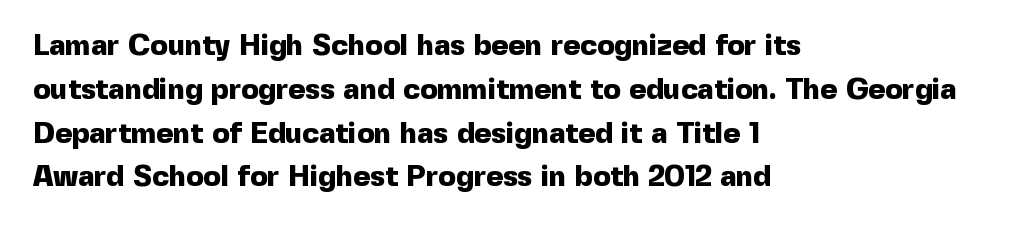
{"serif": "no", "italic": "no", "bold": "yes", "weight": "heavy", "width": "normal", "x_height": "medium", "monospaced": "no", "underline": "no", "align": "left", "line_spacing": "normal", "line_spacing_ratio": 1.51, "letter_spacing": "normal", "letter_spacing_em": 0.0, "glyph_px": 29}
